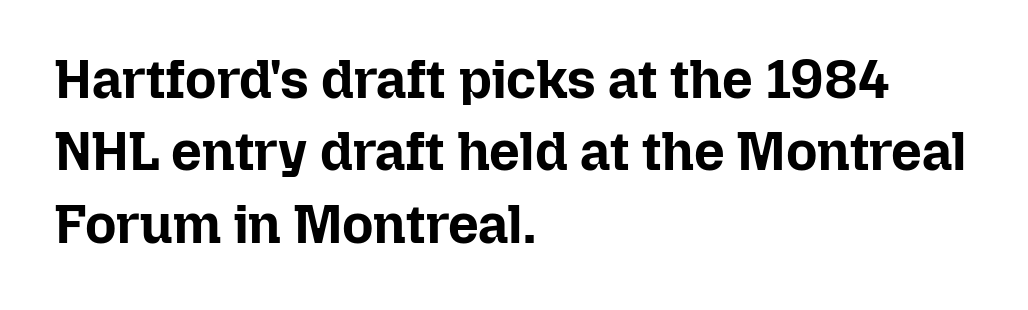
{"italic": "no", "bold": "yes", "weight": "bold", "width": "normal", "stroke_contrast": "low", "x_height": "medium", "monospaced": "no", "underline": "no", "align": "left", "line_spacing": "normal", "line_spacing_ratio": 1.34, "letter_spacing": "normal", "letter_spacing_em": 0.0, "glyph_px": 54}
